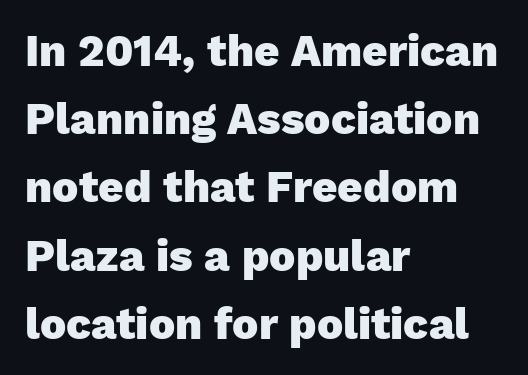
The image shows 44 px heavy sans-serif type, upright; set left-aligned, normal line spacing (1.55x), normal letter spacing, not underlined; low stroke contrast and a medium x-height.
